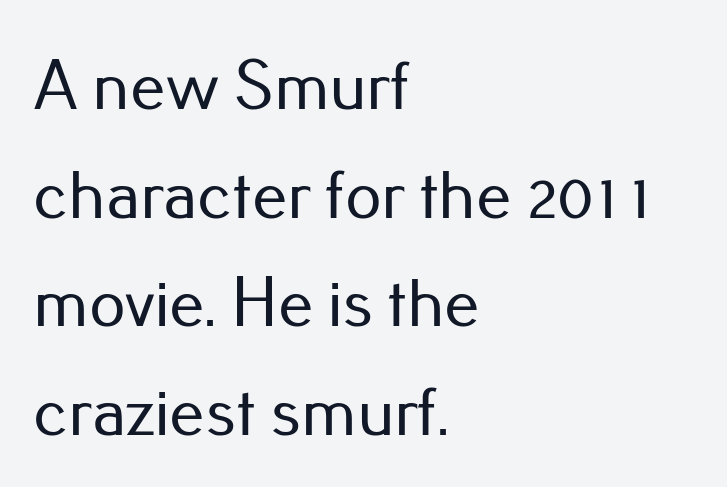
The image shows 71 px sans-serif type, upright; set left-aligned, normal line spacing (1.53x), normal letter spacing, not underlined; low stroke contrast and a small x-height.
